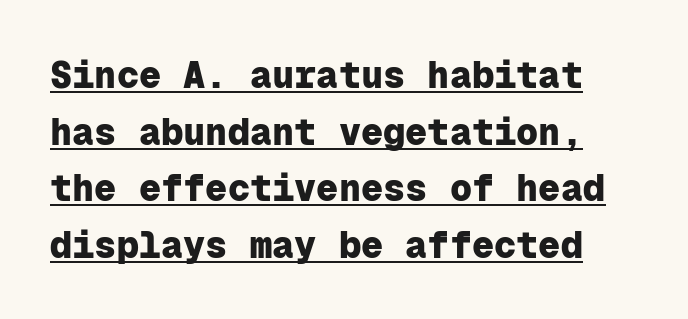
Q: Is the text bold? A: Yes.
Q: Is the text italic (slanted)? A: No, it is upright.
Q: Is the typeface a serif or a sans-serif typeface? A: Sans-serif.
Q: Is the text underlined? A: Yes.
Q: Is the spacing between letters normal or unusually wide? A: Normal.
Q: Is the spacing between lines tight, normal or loose? A: Normal.
Q: Width (condensed, normal, or wide)? A: Normal.
Q: Stroke contrast? A: Low.
Q: x-height? A: Medium.
Q: Monospaced? A: Yes.
